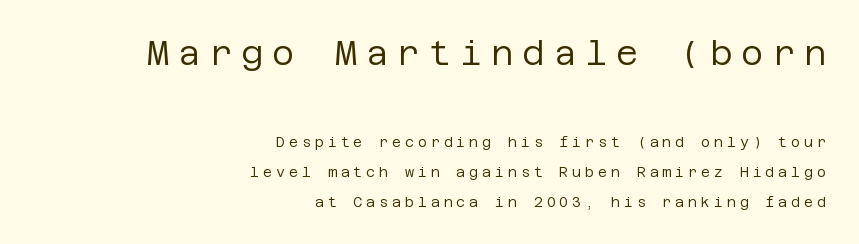
The image shows 34 px regular-weight sans-serif type, upright; set right-aligned, loose line spacing (2.14x), unusually wide letter spacing (+0.27 em), not underlined; the first (top) block is 2.43x larger; low stroke contrast and a large x-height.
